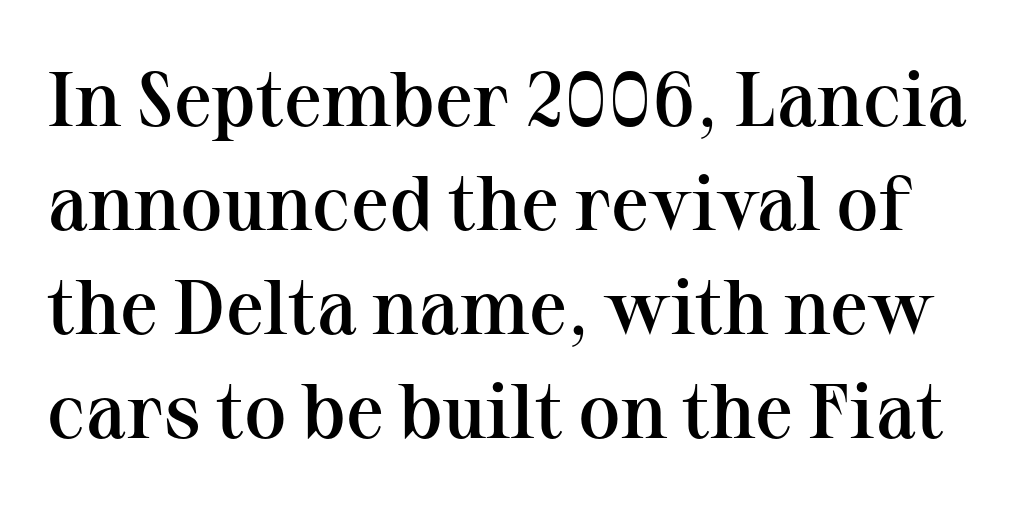
The image shows 77 px semibold serif type, upright; set normal line spacing (1.35x), normal letter spacing, not underlined; medium stroke contrast and a medium x-height.
